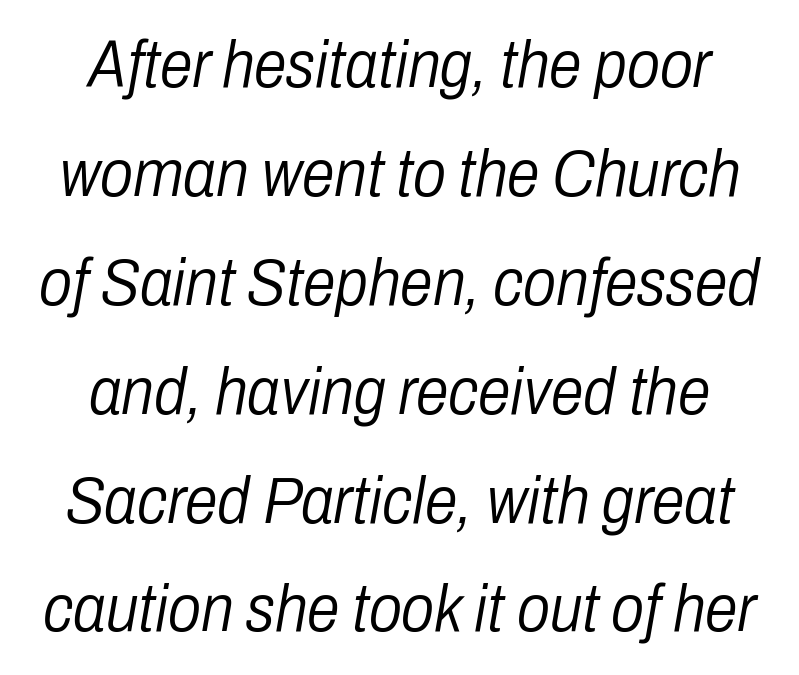
{"italic": "yes", "lean": "right", "slant_degrees": 10, "bold": "no", "weight": "light", "width": "condensed", "stroke_contrast": "low", "x_height": "medium", "monospaced": "no", "underline": "no", "align": "center", "line_spacing": "normal", "line_spacing_ratio": 1.65, "letter_spacing": "normal", "letter_spacing_em": 0.0, "glyph_px": 66}
